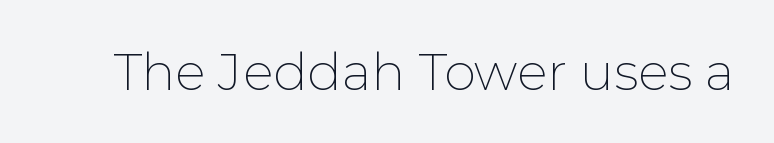
Q: Is the text bold? A: No.
Q: Is the text italic (slanted)? A: No, it is upright.
Q: Is the typeface a serif or a sans-serif typeface? A: Sans-serif.
Q: Is the text underlined? A: No.
Q: Is the spacing between letters normal or unusually wide? A: Normal.
Q: Width (condensed, normal, or wide)? A: Normal.
Q: Stroke contrast? A: Low.
Q: x-height? A: Medium.
Q: Monospaced? A: No.
